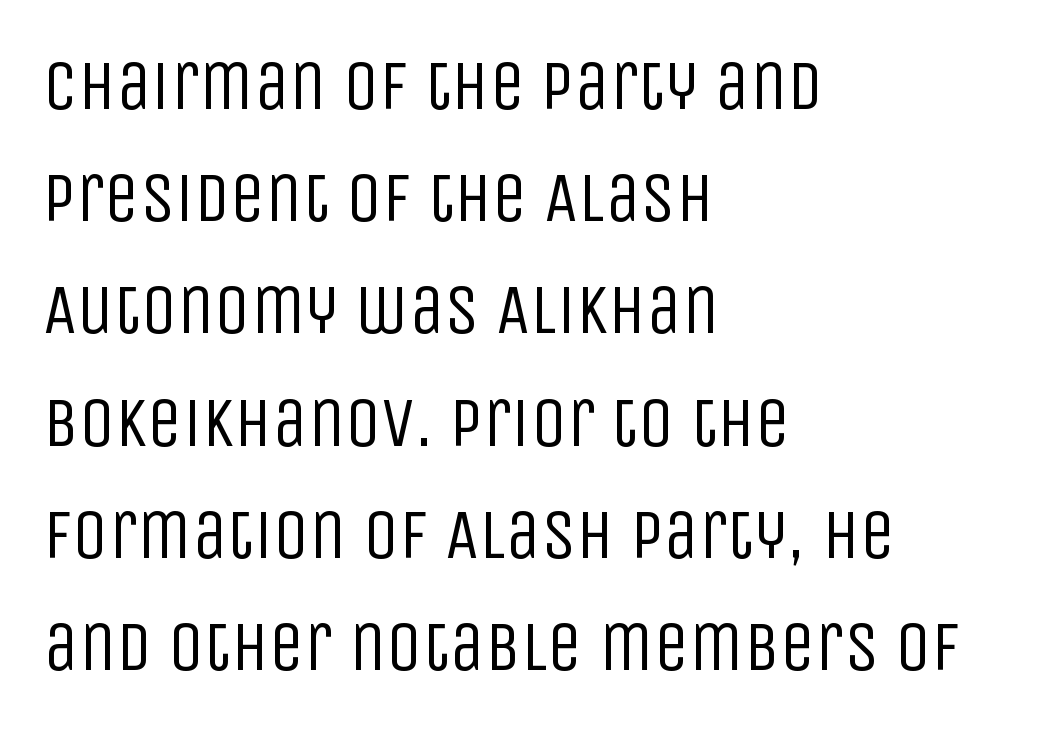
Type without underlining. Every character sits straight up, as roman type does. In terms of leading, this rendering sits right in the middle. The gaps between neighbouring characters are ordinary and unremarkable.
